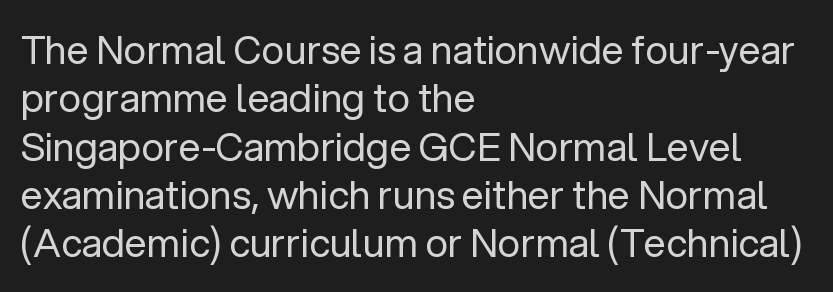
No heavy texture on the line: the type isn't bold. Quick note: not italic, upright. In CSS terms this would be text-align: left. How are the letters spaced? Ordinarily, with no added tracking. Spacing verdict: proportional, widths tailored to each character. The space beneath each line is pristine and unruled.
